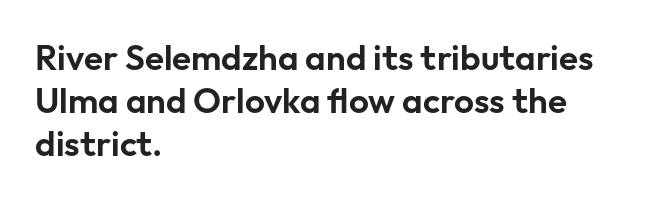
{"serif": "no", "italic": "no", "width": "normal", "stroke_contrast": "low", "x_height": "medium", "monospaced": "no", "underline": "no", "align": "left", "line_spacing_ratio": 1.23, "letter_spacing": "normal", "letter_spacing_em": 0.0, "glyph_px": 35}
